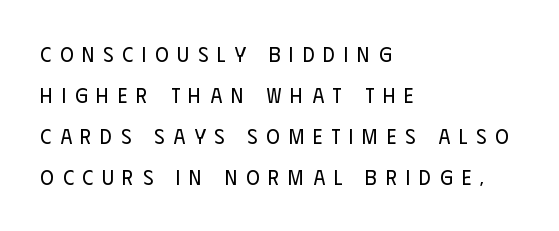
Descenders hang freely into open space. Each line starts at the same left margin while the right side varies. The line texture is sparse and dotted thanks to wide tracking. A typesetter would call this leading open, well beyond the default.
